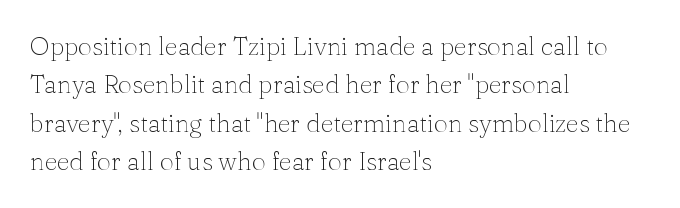
The image shows 25 px text type, upright; set left-aligned, normal line spacing (1.54x), normal letter spacing, not underlined.
